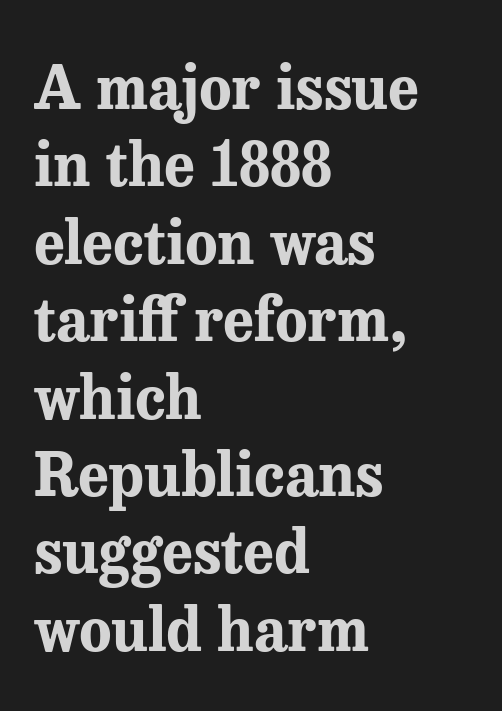
{"serif": "yes", "italic": "no", "bold": "yes", "weight": "bold", "width": "normal", "stroke_contrast": "medium", "x_height": "medium", "monospaced": "no", "underline": "no", "align": "left", "line_spacing": "normal", "line_spacing_ratio": 1.29, "letter_spacing": "normal", "letter_spacing_em": 0.0, "glyph_px": 60}
